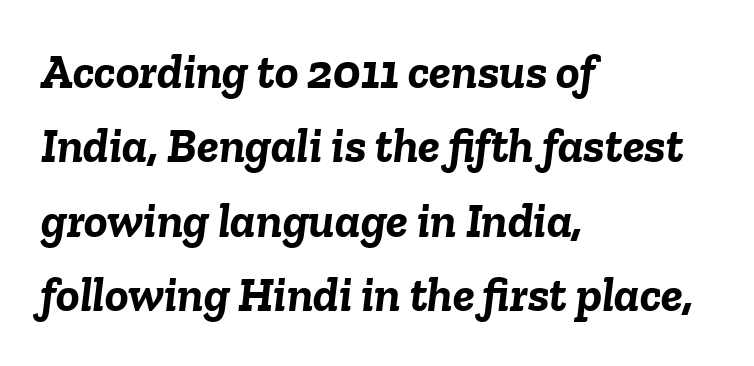
The space beneath each line is pristine and unruled. The passage shown stacks its lines at a standard gap. The text block is weighted toward the left margin, trailing off unevenly rightward. Here the glyphs are tracked normally, forming tight word shapes. An italicized treatment has been applied to the whole sample. Weight check: bold — yes, fully.
